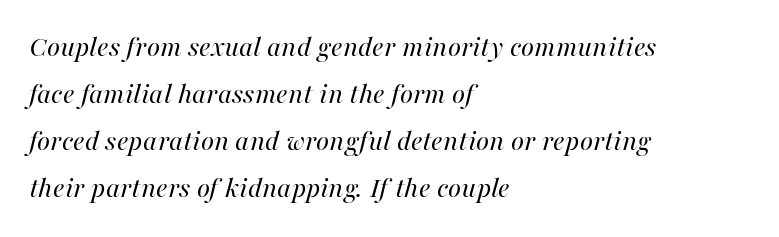
{"italic": "yes", "lean": "right", "slant_degrees": 16, "bold": "no", "weight": "regular", "width": "normal", "stroke_contrast": "high", "x_height": "medium", "monospaced": "no", "underline": "no", "align": "left", "line_spacing": "normal", "line_spacing_ratio": 1.57, "letter_spacing": "normal", "letter_spacing_em": 0.0, "glyph_px": 30}
